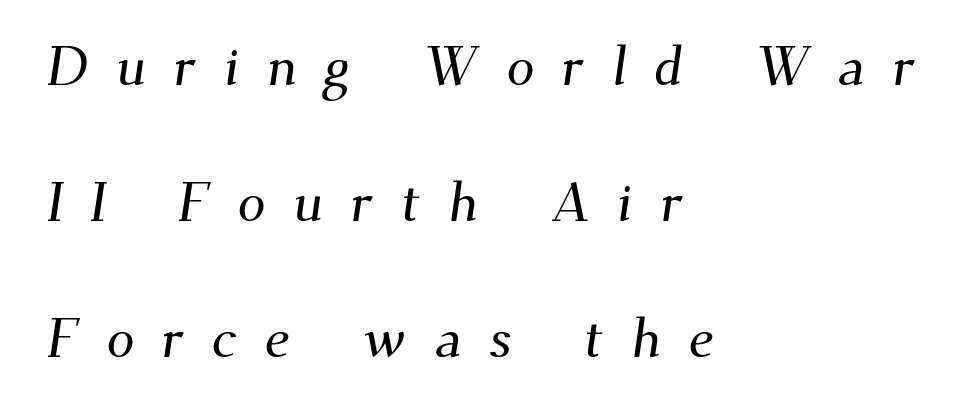
Small tapered or slab feet sit at the stroke ends, so this counts as serif. The words here are not underlined. Reading down the column, the eye jumps a long way to each next line. The passage shown is typed in a proportional face where columns would drift. Notice how the passage keeps a crisp vertical edge on the left only. The tracking reads as deliberately expanded to a designer's eye.
